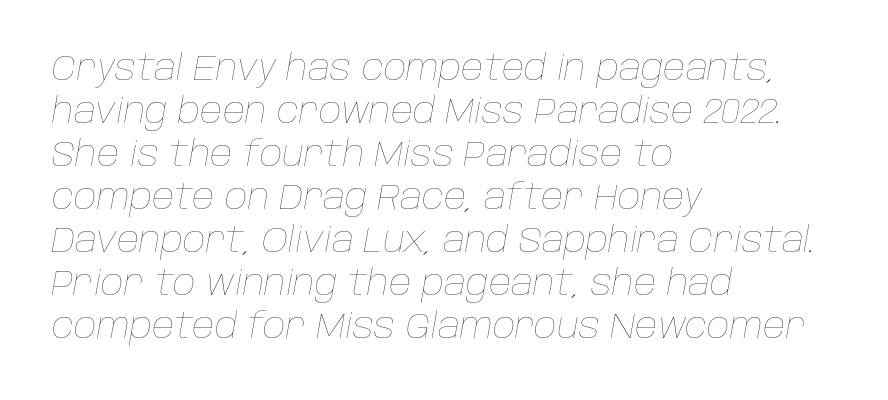
{"italic": "yes", "lean": "right", "slant_degrees": 10, "bold": "no", "weight": "thin", "width": "normal", "stroke_contrast": "low", "x_height": "large", "monospaced": "no", "underline": "no", "align": "left", "line_spacing_ratio": 1.23, "letter_spacing": "normal", "letter_spacing_em": 0.0, "glyph_px": 35}
